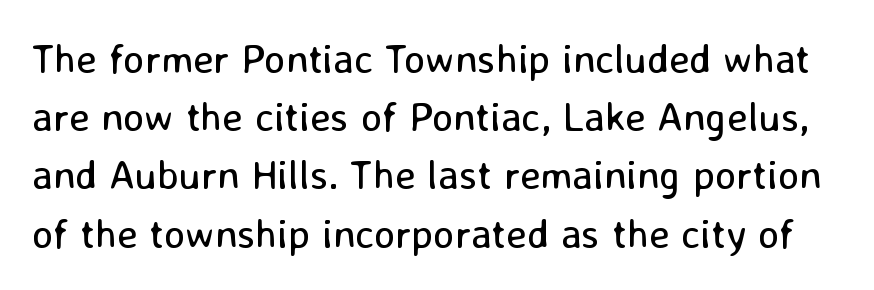
The image shows 41 px regular-weight sans-serif type, upright; set normal line spacing (1.42x), normal letter spacing, not underlined; low stroke contrast and a medium x-height.
